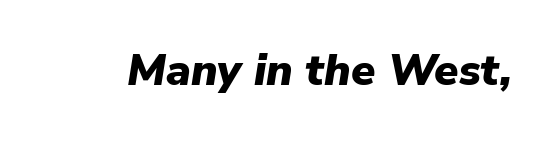
{"italic": "yes", "lean": "right", "slant_degrees": 9, "bold": "yes", "weight": "heavy", "width": "normal", "stroke_contrast": "low", "x_height": "medium", "monospaced": "no", "underline": "no", "letter_spacing": "normal", "letter_spacing_em": 0.0, "glyph_px": 44}
